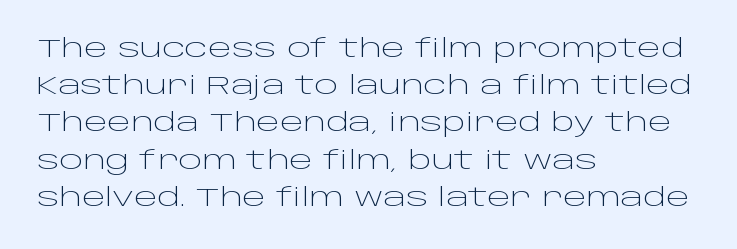
Q: Is the text bold? A: No.
Q: Is the text italic (slanted)? A: No, it is upright.
Q: Is the text underlined? A: No.
Q: How is the paragraph aligned? A: Left-aligned.
Q: Is the spacing between letters normal or unusually wide? A: Normal.
Q: Is the spacing between lines tight, normal or loose? A: Normal.
